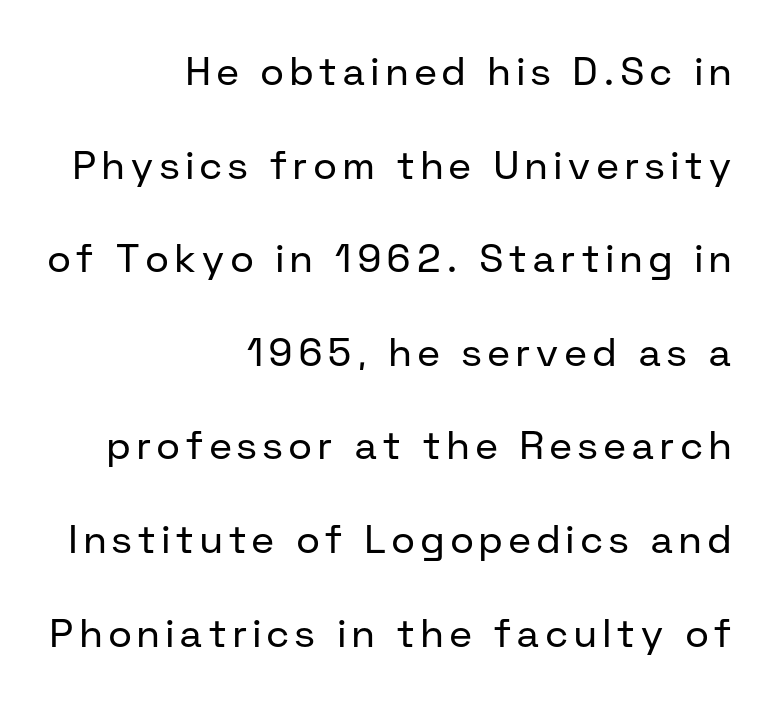
Q: Is the text bold? A: No.
Q: Is the text italic (slanted)? A: No, it is upright.
Q: Is the typeface a serif or a sans-serif typeface? A: Sans-serif.
Q: Is the text underlined? A: No.
Q: How is the paragraph aligned? A: Right-aligned.
Q: Is the spacing between lines tight, normal or loose? A: Loose.
Q: Width (condensed, normal, or wide)? A: Normal.
Q: Stroke contrast? A: Low.
Q: x-height? A: Medium.
Q: Monospaced? A: No.
